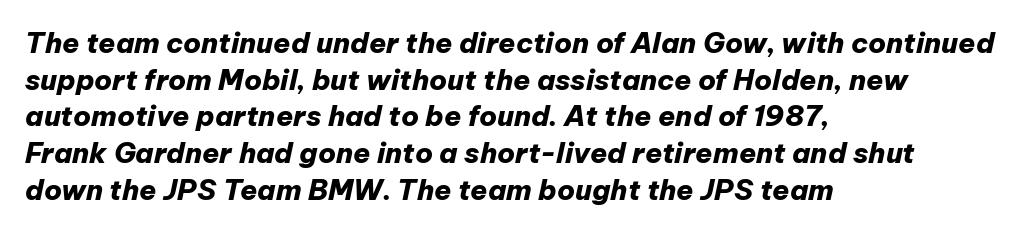
Q: Is the text bold? A: Yes.
Q: Is the text italic (slanted)? A: Yes, it leans right by about 12 degrees.
Q: Is the text underlined? A: No.
Q: How is the paragraph aligned? A: Left-aligned.
Q: Is the spacing between letters normal or unusually wide? A: Normal.
Q: Is the spacing between lines tight, normal or loose? A: Normal.
Q: Width (condensed, normal, or wide)? A: Normal.
Q: Stroke contrast? A: Low.
Q: x-height? A: Medium.
Q: Monospaced? A: No.
